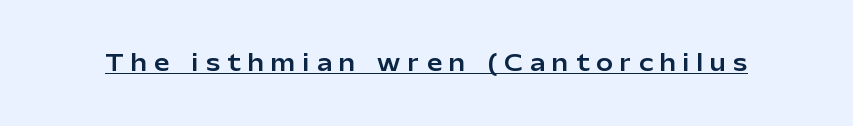
No italicization has been applied; the sample stays upright. Compared with undecorated copy, this sample adds a rule below the words. A typesetter would call this heavily tracked-out type.
